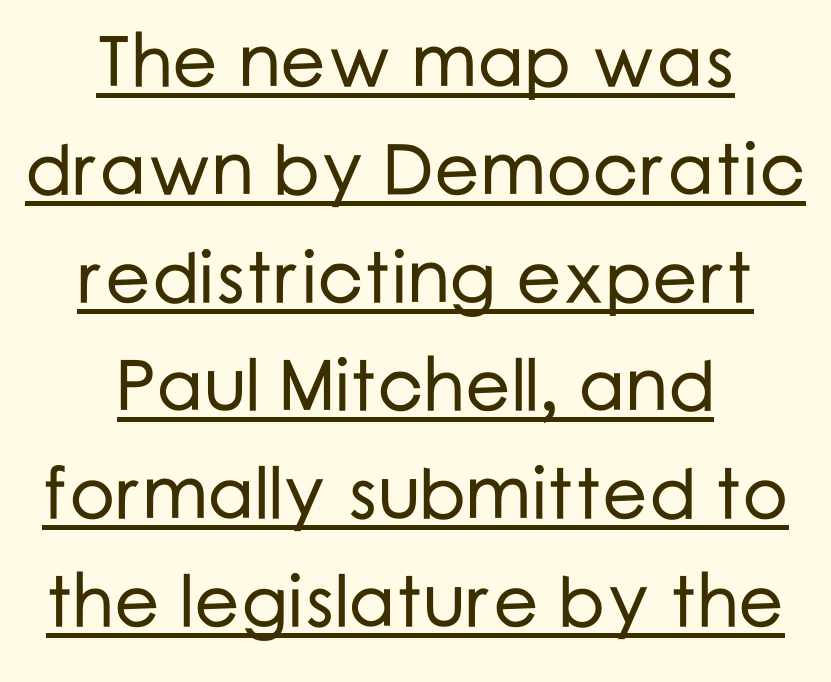
The image shows 72 px sans-serif type, upright; set centered, normal line spacing (1.5x), normal letter spacing, underlined; low stroke contrast and a medium x-height.
